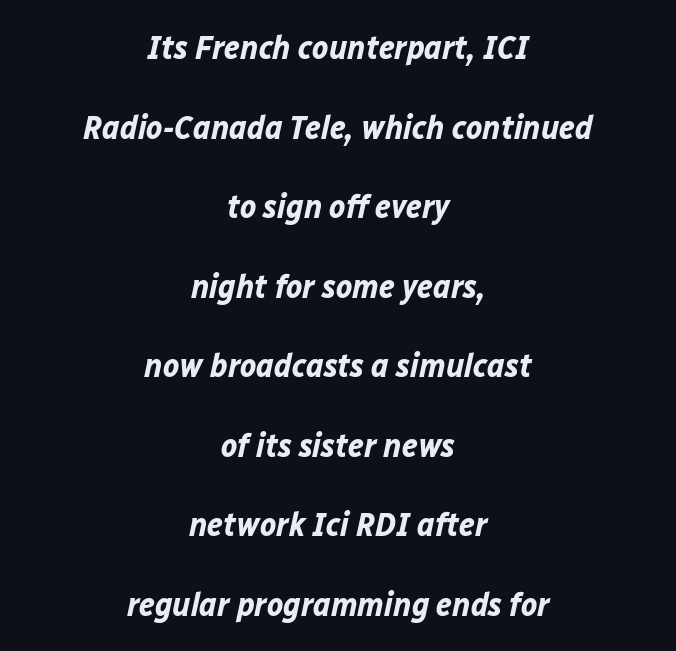
{"italic": "yes", "lean": "right", "slant_degrees": 12, "bold": "yes", "weight": "bold", "width": "normal", "stroke_contrast": "low", "x_height": "medium", "monospaced": "no", "underline": "no", "align": "center", "line_spacing": "loose", "line_spacing_ratio": 2.34, "letter_spacing": "normal", "letter_spacing_em": 0.0, "glyph_px": 34}
